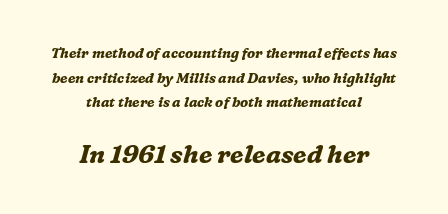
Q: Is the text bold? A: Yes.
Q: Is the text italic (slanted)? A: Yes, it leans right by about 16 degrees.
Q: Is the text underlined? A: No.
Q: How is the paragraph aligned? A: Centered.
Q: Is the spacing between letters normal or unusually wide? A: Normal.
Q: Which block of text is set in a larger size, the first (top) or the second (bottom)? A: The second (bottom) one.
